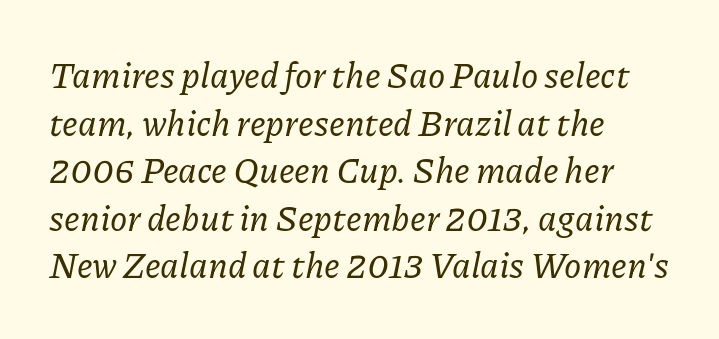
Q: Is the text italic (slanted)? A: Yes, it leans right by about 11 degrees.
Q: Is the typeface a serif or a sans-serif typeface? A: Serif.
Q: Is the text underlined? A: No.
Q: How is the paragraph aligned? A: Left-aligned.
Q: Is the spacing between letters normal or unusually wide? A: Normal.
Q: Is the spacing between lines tight, normal or loose? A: Normal.
Q: Width (condensed, normal, or wide)? A: Normal.
Q: Stroke contrast? A: Low.
Q: x-height? A: Medium.
Q: Monospaced? A: No.
